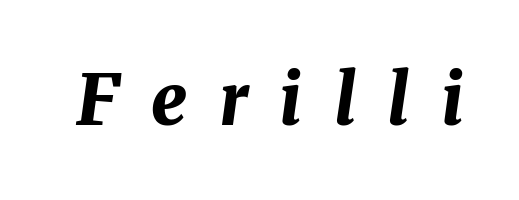
As a designer I'd log this as weight 700, bold. Every character sits at an angle, as italics do. Is this a fixed-width face? No — the glyphs have proportional, varying widths. The words here are not underlined. Characters follow at a spacing far wider than the type designer built in.
